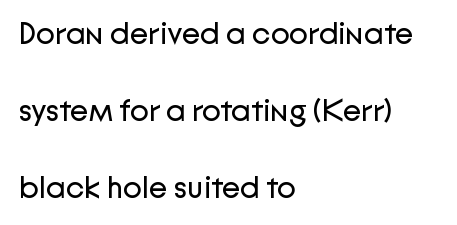
The image shows 31 px regular-weight sans-serif type, upright; set left-aligned, loose line spacing (2.49x), normal letter spacing, not underlined; low stroke contrast and a medium x-height.
